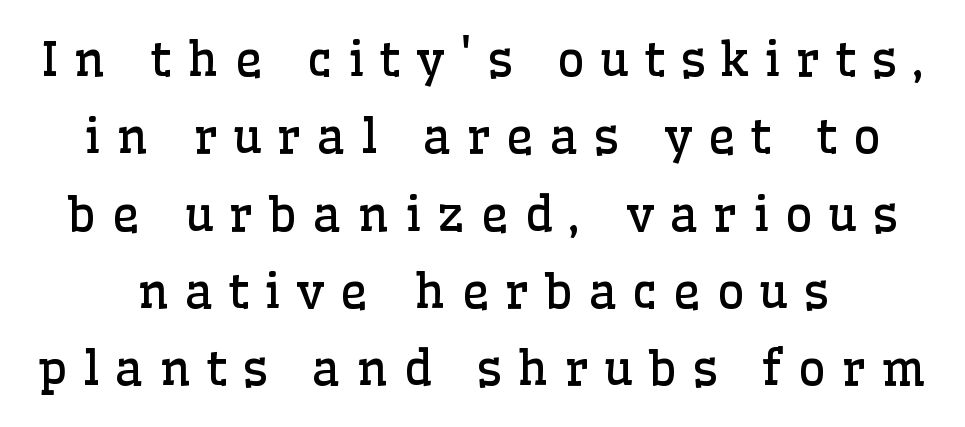
{"serif": "yes", "italic": "no", "bold": "no", "weight": "regular", "width": "normal", "stroke_contrast": "low", "x_height": "medium", "monospaced": "no", "underline": "no", "line_spacing": "normal", "line_spacing_ratio": 1.61, "letter_spacing": "wide", "letter_spacing_em": 0.33, "glyph_px": 48}
